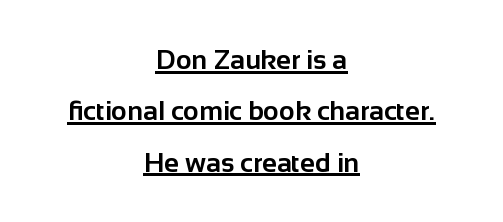
Q: Is the text bold? A: Yes.
Q: Is the text italic (slanted)? A: No, it is upright.
Q: Is the text underlined? A: Yes.
Q: How is the paragraph aligned? A: Centered.
Q: Is the spacing between letters normal or unusually wide? A: Normal.
Q: Is the spacing between lines tight, normal or loose? A: Loose.
